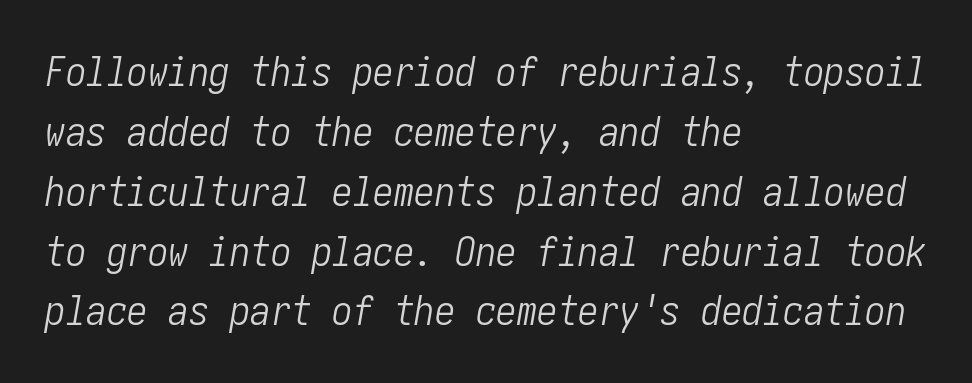
Q: Is the text bold? A: No.
Q: Is the text italic (slanted)? A: Yes, it leans right by about 10 degrees.
Q: Is the text underlined? A: No.
Q: How is the paragraph aligned? A: Left-aligned.
Q: Is the spacing between letters normal or unusually wide? A: Normal.
Q: Is the spacing between lines tight, normal or loose? A: Normal.
Q: Width (condensed, normal, or wide)? A: Condensed.
Q: Stroke contrast? A: Low.
Q: x-height? A: Medium.
